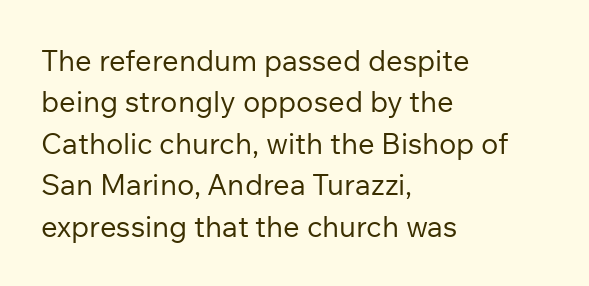
The image shows 29 px regular-weight sans-serif type, upright; set left-aligned, normal line spacing (1.43x), normal letter spacing, not underlined; low stroke contrast and a medium x-height.
